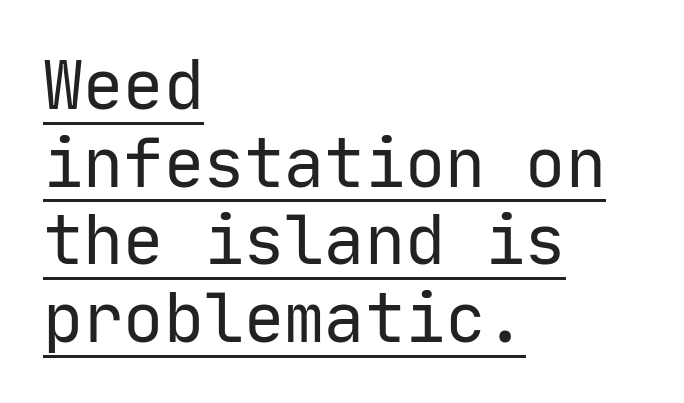
{"serif": "no", "italic": "no", "bold": "no", "weight": "regular", "width": "normal", "stroke_contrast": "low", "x_height": "medium", "monospaced": "yes", "underline": "yes", "align": "left", "line_spacing_ratio": 1.16, "letter_spacing": "normal", "letter_spacing_em": 0.0, "glyph_px": 67}
